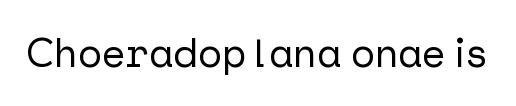
The image shows 40 px sans-serif type, upright; set normal letter spacing, not underlined; low stroke contrast and a medium x-height.
